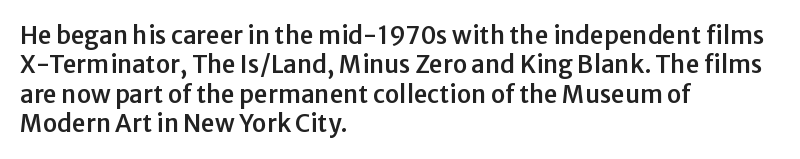
{"italic": "no", "underline": "no", "align": "left", "line_spacing_ratio": 1.22, "letter_spacing": "normal", "letter_spacing_em": 0.0, "glyph_px": 24}
